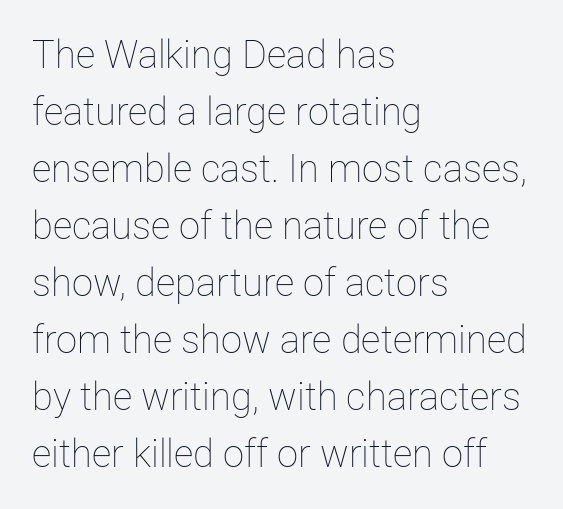
Think of a printed novel: that variable character pitch is what you see here. Students, observe: this is what conventionally led text looks like. Check the space under the baseline: it is left empty. The passage shown is not bold in any degree.
